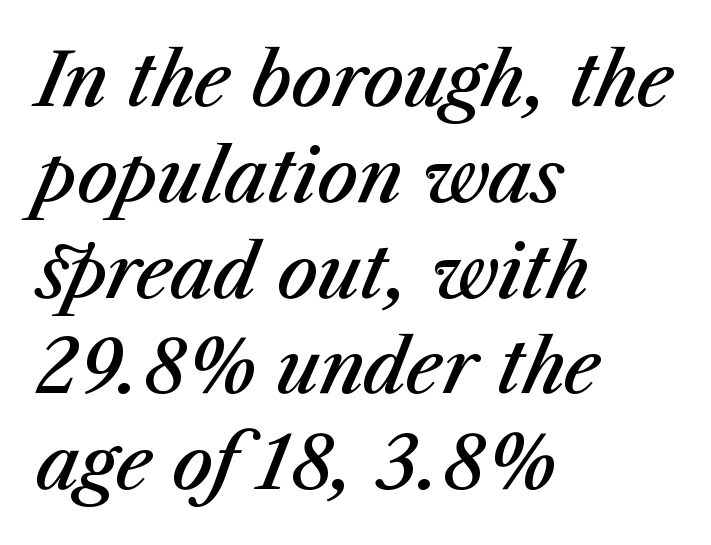
Caption: multi-line text, flush left, ragged right. Observe the ordinary spacing: letters are neighbours, not strangers. This sample has the flowing, uneven cadence of proportional lettering. A bare baseline throughout the passage. Typographic density is moderately raised because the face is semibold. Compared with ordinary roman type, these characters are visibly tilted.
